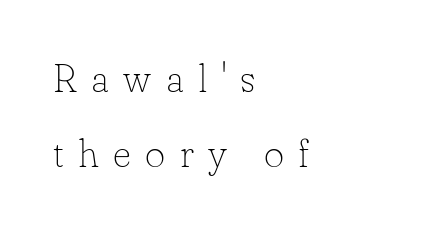
Q: Is the text bold? A: No.
Q: Is the text italic (slanted)? A: No, it is upright.
Q: Is the typeface a serif or a sans-serif typeface? A: Serif.
Q: Is the text underlined? A: No.
Q: How is the paragraph aligned? A: Left-aligned.
Q: Is the spacing between letters normal or unusually wide? A: Unusually wide.
Q: Is the spacing between lines tight, normal or loose? A: Loose.
Q: Width (condensed, normal, or wide)? A: Normal.
Q: Stroke contrast? A: Low.
Q: x-height? A: Small.
Q: Monospaced? A: No.
